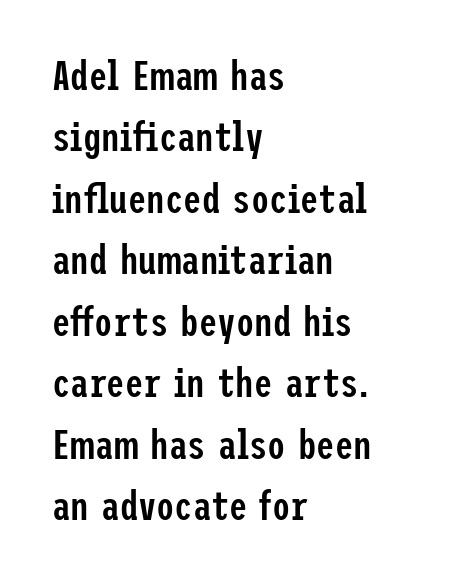
Q: Is the text bold? A: Semi-bold.
Q: Is the text italic (slanted)? A: No, it is upright.
Q: Is the typeface a serif or a sans-serif typeface? A: Sans-serif.
Q: Is the text underlined? A: No.
Q: How is the paragraph aligned? A: Left-aligned.
Q: Is the spacing between letters normal or unusually wide? A: Normal.
Q: Is the spacing between lines tight, normal or loose? A: Normal.
Q: Width (condensed, normal, or wide)? A: Condensed.
Q: Stroke contrast? A: Low.
Q: x-height? A: Medium.
